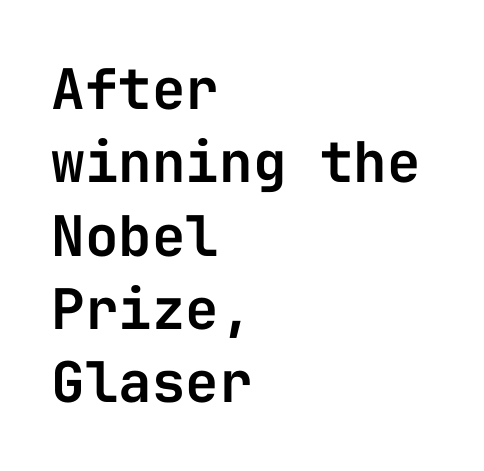
Q: Is the text italic (slanted)? A: No, it is upright.
Q: Is the typeface a serif or a sans-serif typeface? A: Sans-serif.
Q: Is the text underlined? A: No.
Q: How is the paragraph aligned? A: Left-aligned.
Q: Is the spacing between letters normal or unusually wide? A: Normal.
Q: Is the spacing between lines tight, normal or loose? A: Normal.
Q: Width (condensed, normal, or wide)? A: Normal.
Q: Stroke contrast? A: Low.
Q: x-height? A: Medium.
Q: Monospaced? A: Yes.
